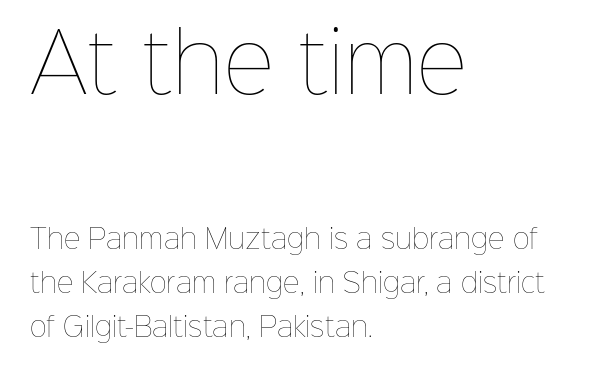
Q: Is the text bold? A: No.
Q: Is the text italic (slanted)? A: No, it is upright.
Q: Is the text underlined? A: No.
Q: How is the paragraph aligned? A: Left-aligned.
Q: Is the spacing between letters normal or unusually wide? A: Normal.
Q: Is the spacing between lines tight, normal or loose? A: Normal.
Q: Which block of text is set in a larger size, the first (top) or the second (bottom)? A: The first (top) one.
Q: Width (condensed, normal, or wide)? A: Normal.
Q: Stroke contrast? A: Low.
Q: x-height? A: Medium.
Q: Monospaced? A: No.
